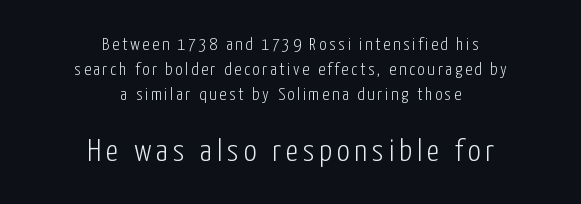
The image shows 32 px light, condensed sans-serif type, upright; set centered, normal line spacing (1.39x), not underlined; the second (bottom) block is 1.78x larger; low stroke contrast and a medium x-height.
